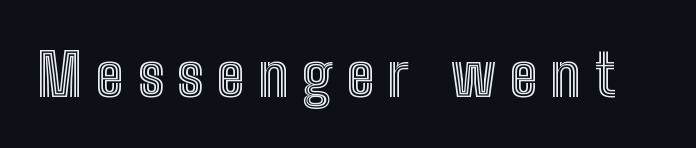
Vertical strokes here are truly vertical. The letterforms stand isolated, each surrounded by extra space. Think of a printed novel: that variable character pitch is what you see here. The gap between lines stays unmarked.
